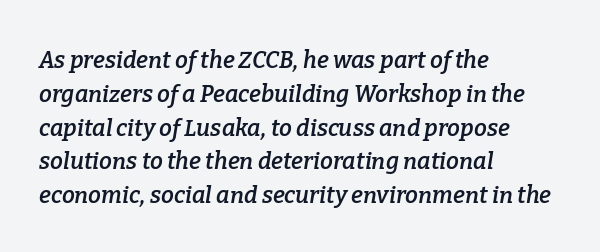
{"italic": "yes", "lean": "right", "slant_degrees": 9, "bold": "semi", "underline": "no", "align": "left", "line_spacing": "normal", "line_spacing_ratio": 1.47, "letter_spacing": "normal", "letter_spacing_em": 0.0, "glyph_px": 23}
